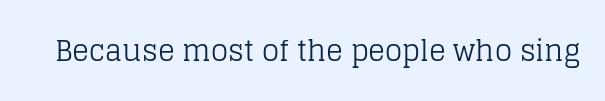
Anything drawn beneath the words? Only blank space. Serif or sans? Serif — the stroke terminals have little feet. Spacing verdict: proportional, widths tailored to each character. Look at the tracking — it's just the regular setting, nothing added.
